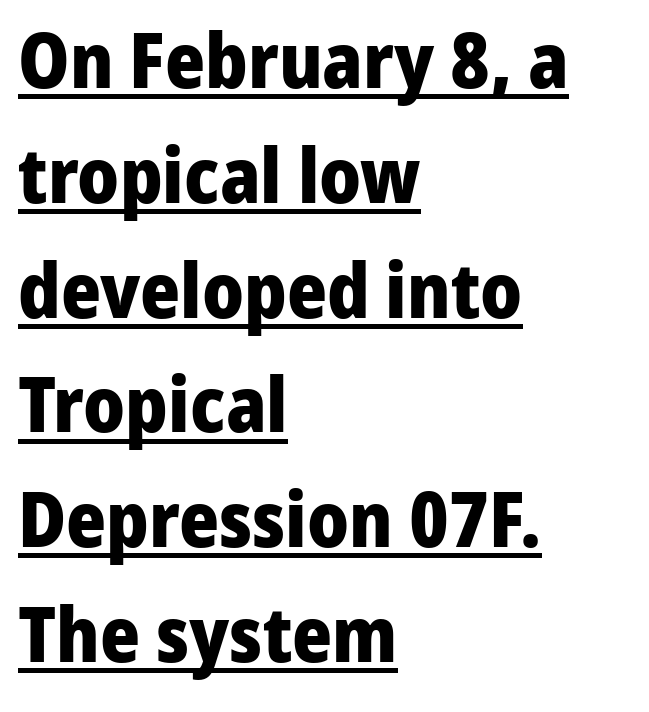
{"serif": "no", "italic": "no", "bold": "yes", "weight": "heavy", "width": "normal", "stroke_contrast": "low", "x_height": "medium", "monospaced": "no", "underline": "yes", "align": "left", "line_spacing": "normal", "line_spacing_ratio": 1.51, "letter_spacing": "normal", "letter_spacing_em": 0.0, "glyph_px": 76}
